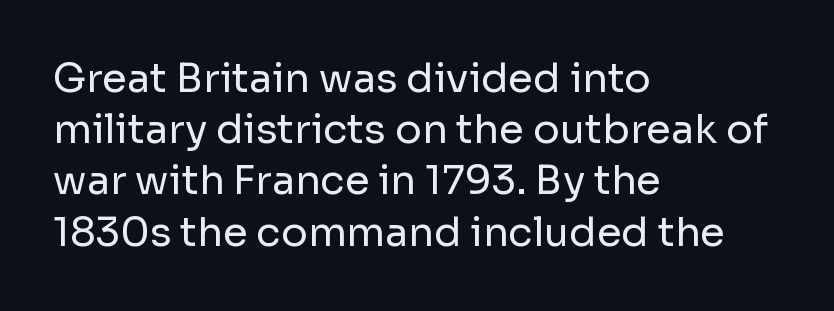
{"serif": "no", "italic": "no", "bold": "no", "weight": "regular", "width": "normal", "stroke_contrast": "low", "x_height": "medium", "monospaced": "no", "underline": "no", "align": "left", "line_spacing": "normal", "line_spacing_ratio": 1.28, "letter_spacing": "normal", "letter_spacing_em": 0.0, "glyph_px": 40}
